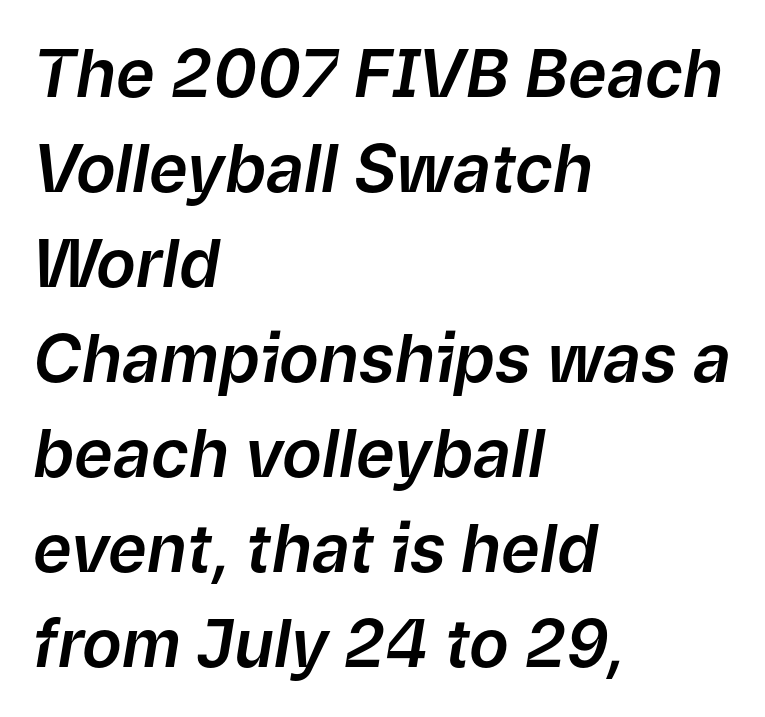
Standard letterfit; no display-style spreading of the glyphs. Reading down the block, your eye returns to a fixed left position each line. Descender tails drop into unmarked territory. This sample keeps an unexceptional amount of space between lines. Proportional: the letters do not fall into vertical columns. Would a proofreader flag this as italicized? Yes.
